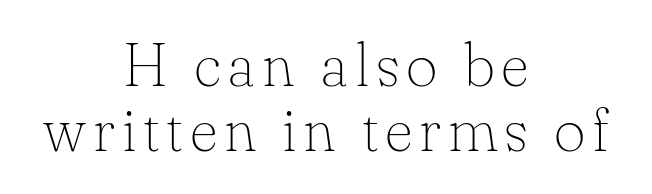
Q: Is the text bold? A: No.
Q: Is the text italic (slanted)? A: No, it is upright.
Q: Is the typeface a serif or a sans-serif typeface? A: Serif.
Q: Is the text underlined? A: No.
Q: How is the paragraph aligned? A: Centered.
Q: Is the spacing between lines tight, normal or loose? A: Tight.
Q: Width (condensed, normal, or wide)? A: Normal.
Q: Stroke contrast? A: Low.
Q: x-height? A: Small.
Q: Monospaced? A: No.
